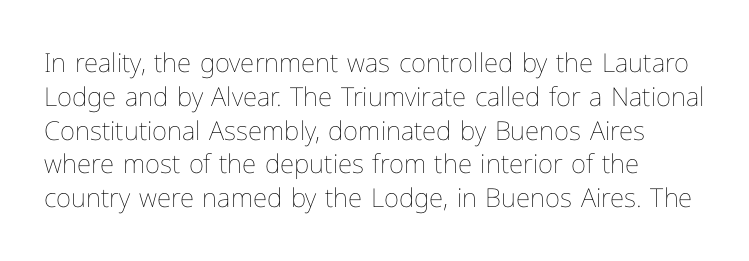
{"italic": "no", "bold": "no", "underline": "no", "line_spacing": "normal", "line_spacing_ratio": 1.3, "letter_spacing": "normal", "letter_spacing_em": 0.0, "glyph_px": 26}
